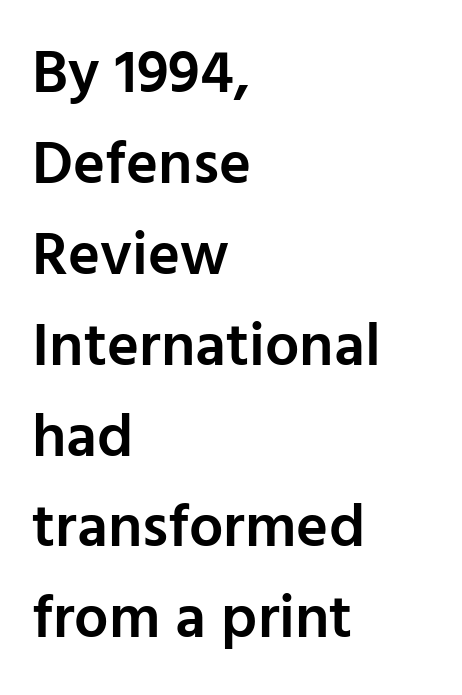
{"serif": "no", "italic": "no", "bold": "semi", "weight": "semibold", "width": "normal", "stroke_contrast": "low", "x_height": "medium", "monospaced": "no", "underline": "no", "align": "left", "line_spacing": "normal", "line_spacing_ratio": 1.49, "letter_spacing": "normal", "letter_spacing_em": 0.0, "glyph_px": 61}
